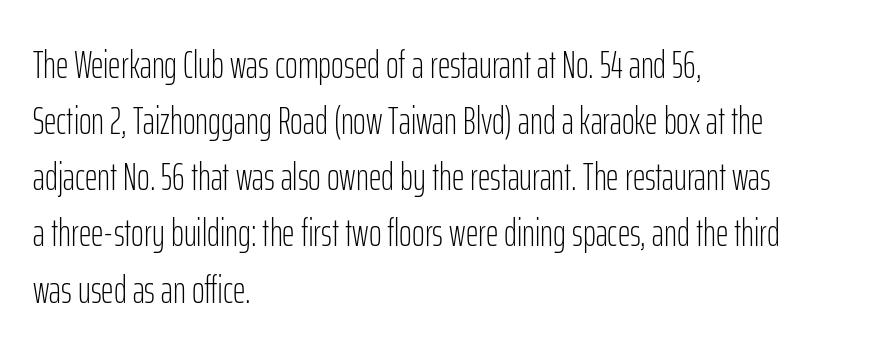
The image shows 39 px light, condensed sans-serif type, upright; set left-aligned, normal line spacing (1.44x), normal letter spacing, not underlined; low stroke contrast and a medium x-height.
